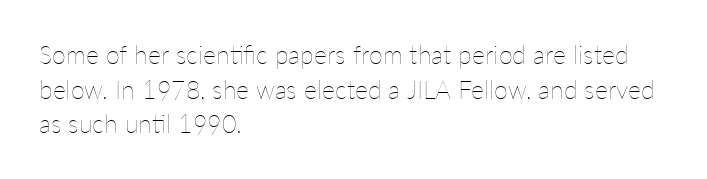
The image shows 25 px text type, upright; set left-aligned, normal line spacing (1.39x), normal letter spacing, not underlined.
